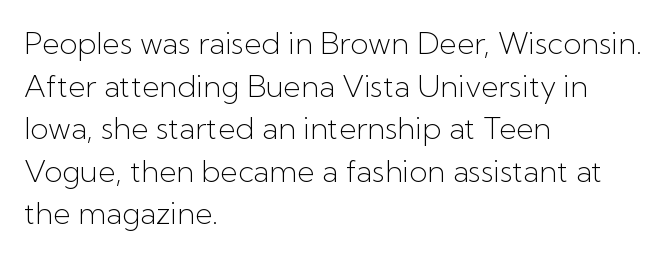
Q: Is the text bold? A: No.
Q: Is the text italic (slanted)? A: No, it is upright.
Q: Is the typeface a serif or a sans-serif typeface? A: Sans-serif.
Q: Is the text underlined? A: No.
Q: How is the paragraph aligned? A: Left-aligned.
Q: Is the spacing between letters normal or unusually wide? A: Normal.
Q: Is the spacing between lines tight, normal or loose? A: Normal.
Q: Width (condensed, normal, or wide)? A: Normal.
Q: Stroke contrast? A: Low.
Q: x-height? A: Medium.
Q: Monospaced? A: No.
